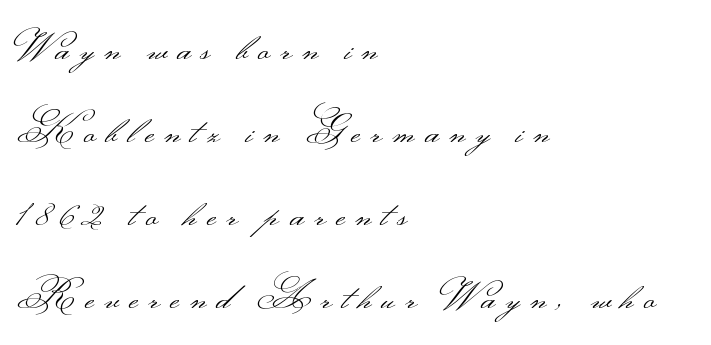
Each letter keeps its own natural width here, so spacing adapts to shape. Summary of vertical rhythm: relaxed, with wide interline spacing. The zone under the glyphs is completely vacant.
